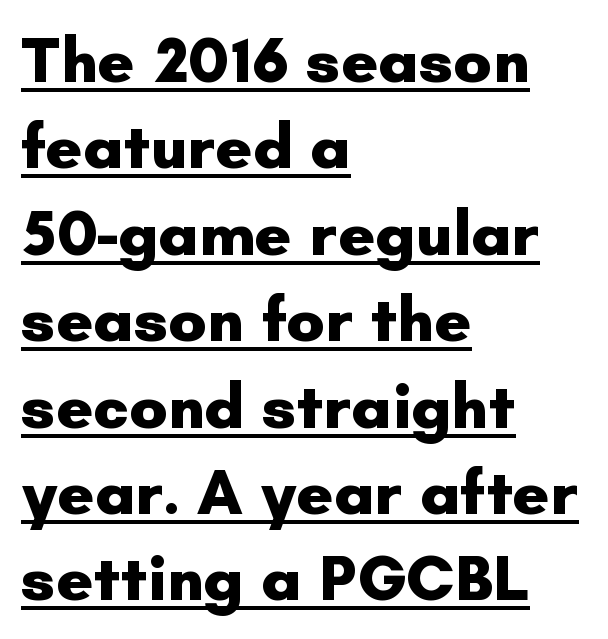
Vertically, the passage feels balanced, rows spaced as you'd expect. Proportional: the letters do not fall into vertical columns. Is the type bold? Yes — the strokes are clearly thick and heavy. Notice how a bar underscores the lettering throughout.
